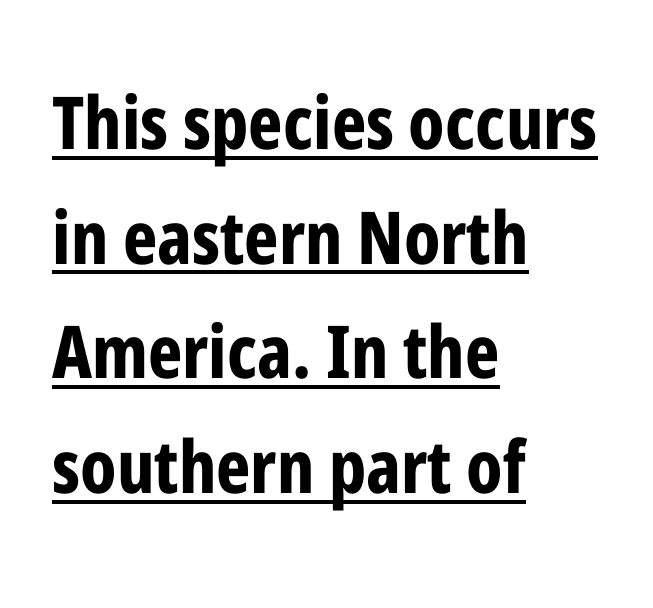
The image shows 73 px bold, condensed sans-serif type, upright; set left-aligned, normal line spacing (1.57x), normal letter spacing, underlined; low stroke contrast and a medium x-height.
